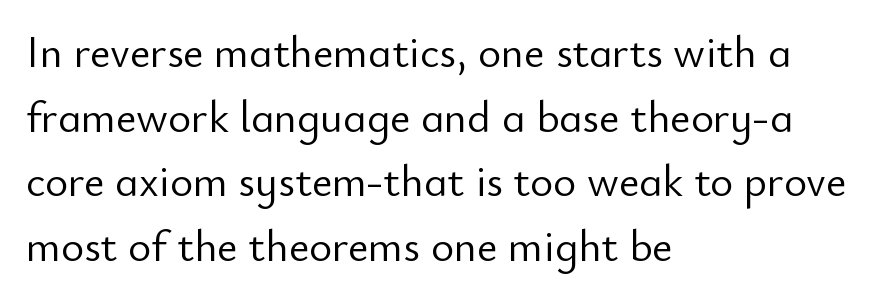
Q: Is the text bold? A: No.
Q: Is the text italic (slanted)? A: No, it is upright.
Q: Is the typeface a serif or a sans-serif typeface? A: Sans-serif.
Q: Is the text underlined? A: No.
Q: How is the paragraph aligned? A: Left-aligned.
Q: Is the spacing between letters normal or unusually wide? A: Normal.
Q: Is the spacing between lines tight, normal or loose? A: Normal.
Q: Width (condensed, normal, or wide)? A: Normal.
Q: Stroke contrast? A: Low.
Q: x-height? A: Small.
Q: Monospaced? A: No.
